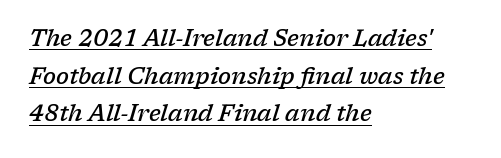
Leading matches the norm, producing a regular column. The font's italic variant was chosen for this text. Visually the block forms a straight wall on the left and a jagged coastline on the right. Glance below the letters and you will spot a drawn line. Summary of weight: moderately heavy, a semibold.
